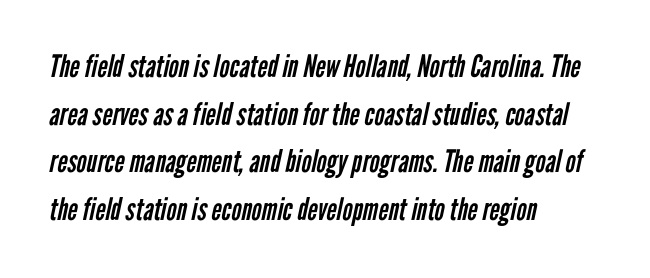
{"serif": "no", "bold": "no", "weight": "regular", "width": "condensed", "stroke_contrast": "low", "x_height": "medium", "monospaced": "no", "underline": "no", "align": "left", "line_spacing": "normal", "line_spacing_ratio": 1.54, "letter_spacing": "normal", "letter_spacing_em": 0.0, "glyph_px": 31}
